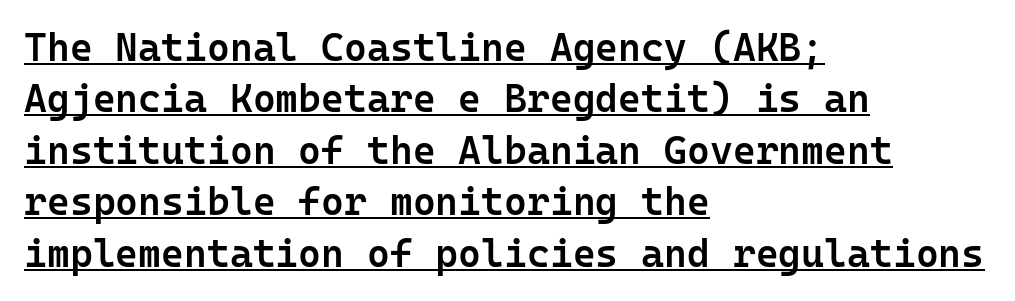
A student would call this left alignment; a typographer would say flush left, rag right. Is this a fixed-width face? Yes — each glyph sits in an identical cell. Regular leading. This is moderately heavy type, rendered in semibold. What kind of face is this? One without serifs — a sans.
